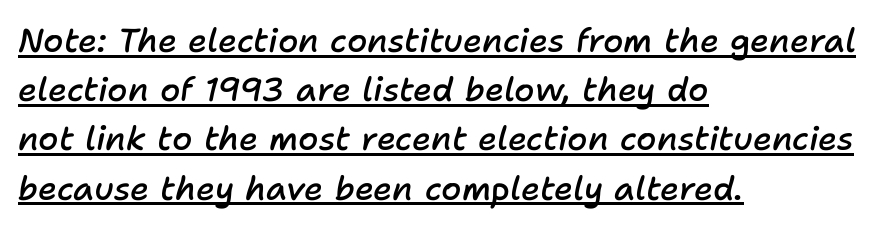
{"italic": "yes", "lean": "right", "slant_degrees": 11, "bold": "semi", "weight": "semibold", "width": "normal", "stroke_contrast": "low", "x_height": "medium", "monospaced": "no", "underline": "yes", "align": "left", "line_spacing": "normal", "line_spacing_ratio": 1.49, "letter_spacing": "normal", "letter_spacing_em": 0.0, "glyph_px": 33}
